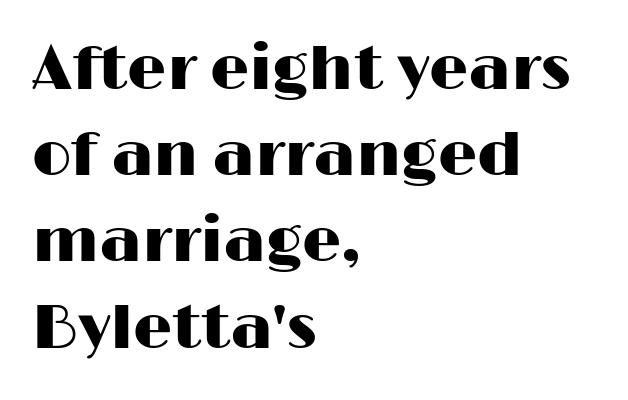
{"serif": "no", "italic": "no", "width": "wide", "stroke_contrast": "high", "x_height": "medium", "monospaced": "no", "underline": "no", "align": "left", "line_spacing": "normal", "line_spacing_ratio": 1.39, "letter_spacing": "normal", "letter_spacing_em": 0.0, "glyph_px": 62}
